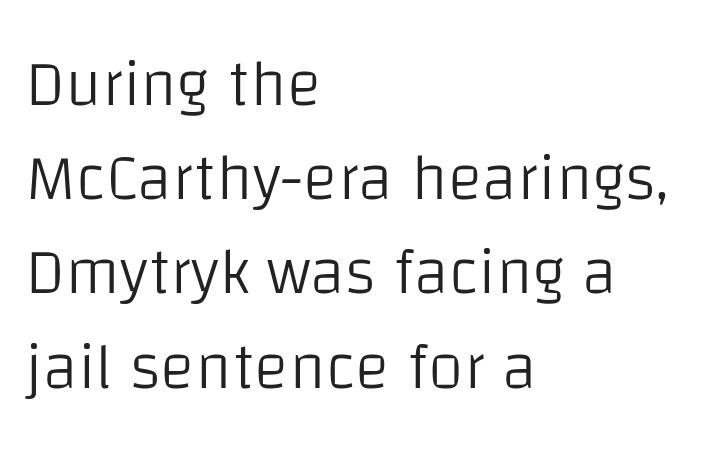
The image shows 65 px light sans-serif type, upright; set left-aligned, normal line spacing (1.45x), normal letter spacing, not underlined; low stroke contrast and a large x-height.
